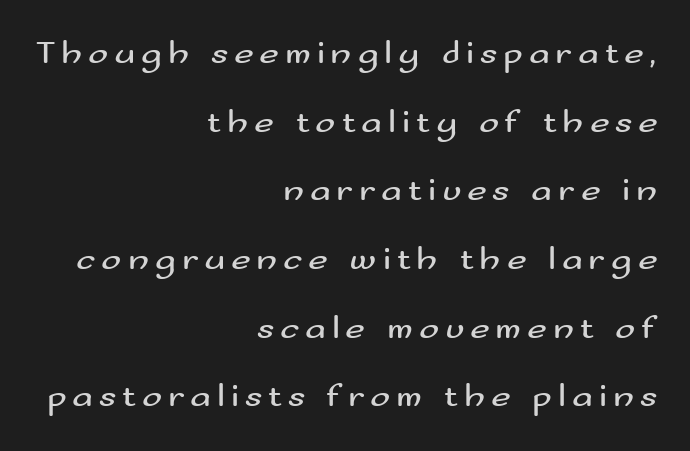
Q: Is the text bold? A: No.
Q: Is the text italic (slanted)? A: No, it is upright.
Q: Is the typeface a serif or a sans-serif typeface? A: Sans-serif.
Q: Is the text underlined? A: No.
Q: How is the paragraph aligned? A: Right-aligned.
Q: Is the spacing between lines tight, normal or loose? A: Loose.
Q: Width (condensed, normal, or wide)? A: Wide.
Q: Stroke contrast? A: Medium.
Q: x-height? A: Small.
Q: Monospaced? A: No.
